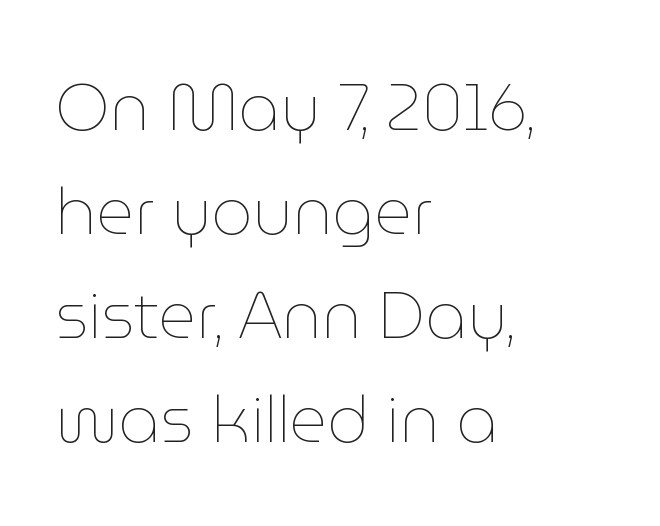
Vertical strokes here are truly vertical. The passage shown is not underscored anywhere. Regular leading. Nothing unusual about the tracking: characters are spaced as the font intends. Letters have the restrained weight of plain body copy at most. Spacing verdict: proportional, widths tailored to each character.
